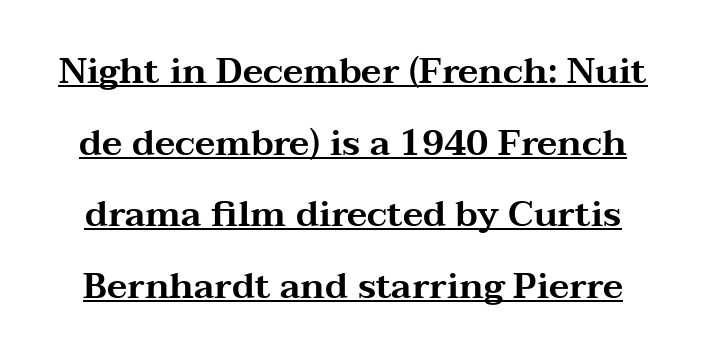
Words appear dense and cohesive because spacing is normal. Check where the strokes stop: tiny serifs finish them off. Do the characters align in a grid? No, the font is proportional. Does the lettering tilt? It doesn't — this is upright.
